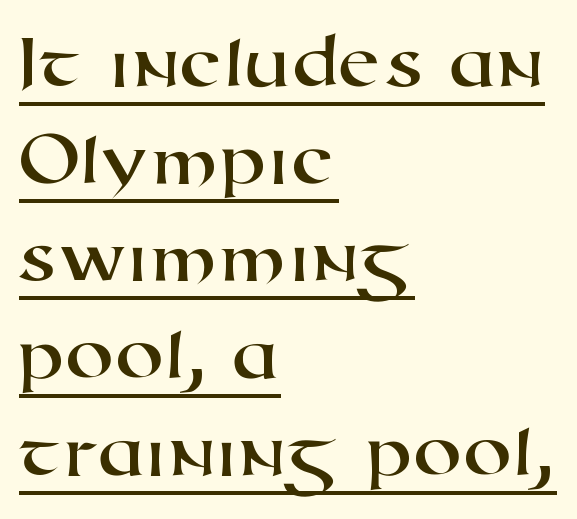
Characters follow at the spacing the type designer built in. Type style note: lacks serifs. Like a heading marked for emphasis, these lines bear an underscore. The paragraph shown leans on its left margin.
